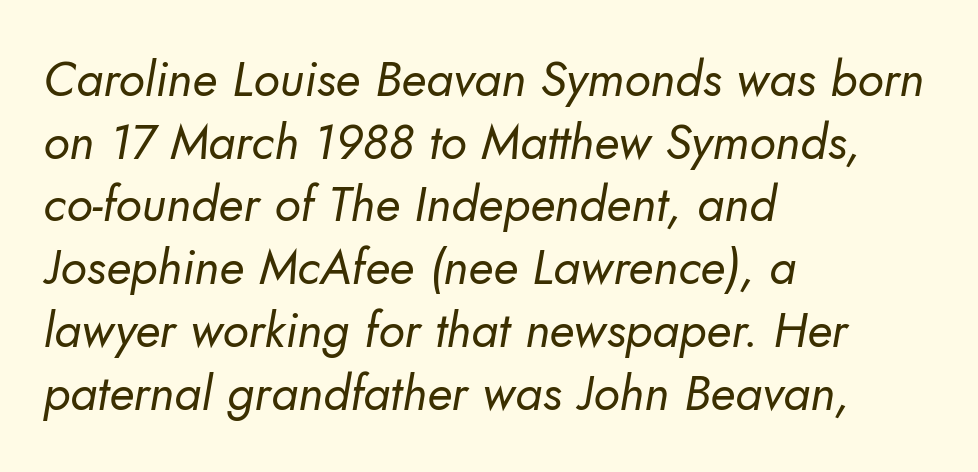
The image shows 49 px regular-weight sans-serif type; set left-aligned, normal line spacing (1.28x), normal letter spacing, not underlined; low stroke contrast and a small x-height.
